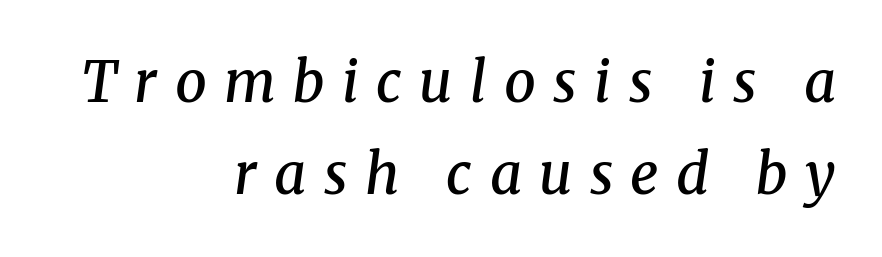
{"serif": "yes", "italic": "yes", "lean": "right", "slant_degrees": 8, "bold": "semi", "weight": "semibold", "width": "normal", "stroke_contrast": "medium", "x_height": "medium", "monospaced": "no", "underline": "no", "align": "right", "line_spacing": "normal", "line_spacing_ratio": 1.65, "letter_spacing": "wide", "letter_spacing_em": 0.31, "glyph_px": 56}
